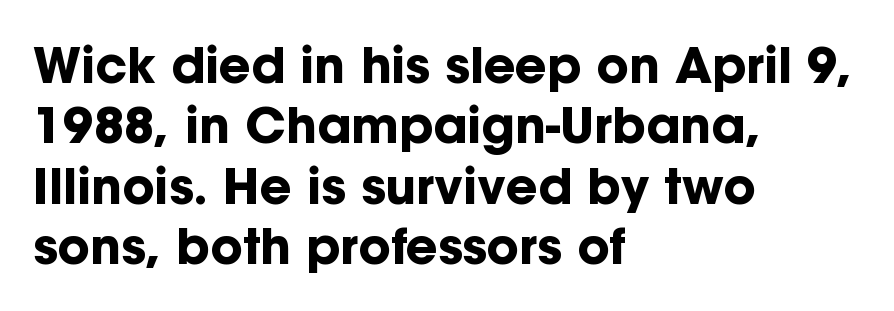
The image shows 49 px bold sans-serif type, upright; set left-aligned, line spacing 1.23x, normal letter spacing, not underlined; low stroke contrast and a medium x-height.
